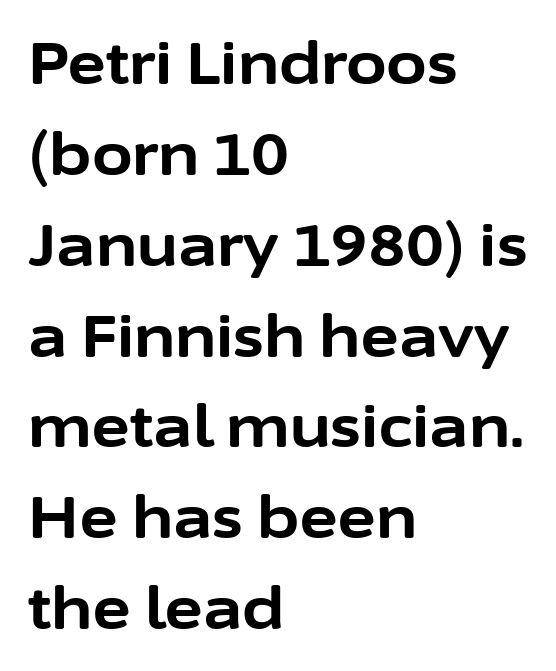
How are the letters spaced? Ordinarily, with no added tracking. The lettering holds an erect, upright posture throughout. Bold? Absolutely — the strokes are thick and heavy. Any mark beneath the type? The region is blank. The lines in this sample share a left origin and differ only in where they stop. A typesetter would label this face a sans.
